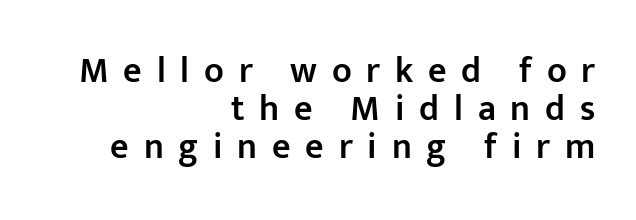
The image shows 36 px semibold sans-serif type, upright; set right-aligned, tight line spacing (1.06x), unusually wide letter spacing (+0.41 em), not underlined; low stroke contrast and a medium x-height.
